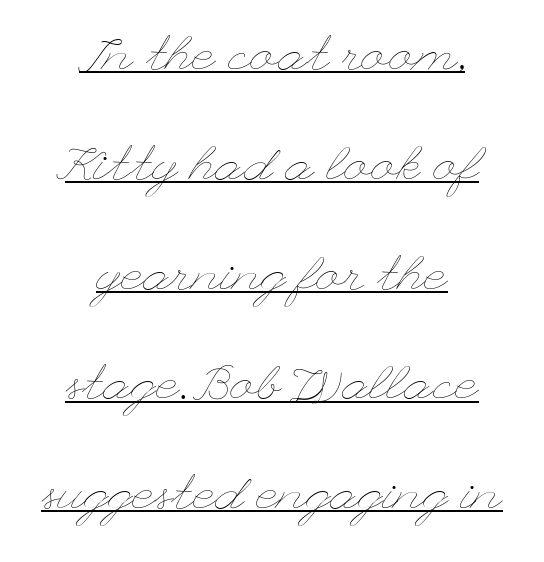
The image shows 49 px thin, wide type; set centered, loose line spacing (2.24x), normal letter spacing, underlined; low stroke contrast and a small x-height.
